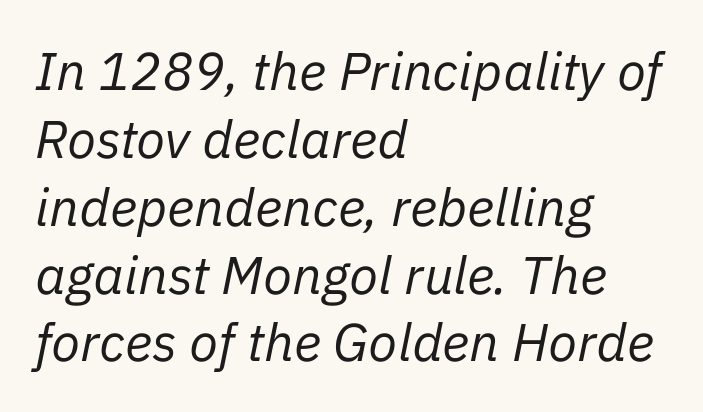
Q: Is the text bold? A: No.
Q: Is the text italic (slanted)? A: Yes, it leans right by about 11 degrees.
Q: Is the text underlined? A: No.
Q: How is the paragraph aligned? A: Left-aligned.
Q: Is the spacing between letters normal or unusually wide? A: Normal.
Q: Is the spacing between lines tight, normal or loose? A: Normal.
Q: Width (condensed, normal, or wide)? A: Normal.
Q: Stroke contrast? A: Low.
Q: x-height? A: Medium.
Q: Monospaced? A: No.
